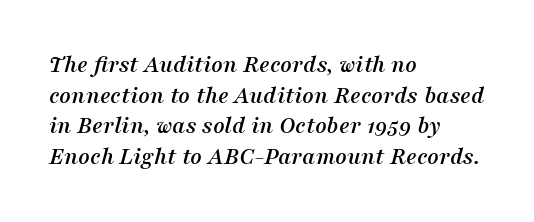
The image shows 25 px text type, italic (leaning right); set left-aligned, line spacing 1.23x, normal letter spacing, not underlined.
